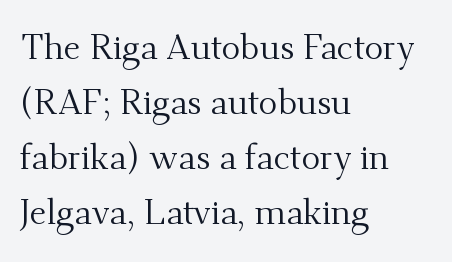
Q: Is the text bold? A: No.
Q: Is the text italic (slanted)? A: No, it is upright.
Q: Is the typeface a serif or a sans-serif typeface? A: Serif.
Q: Is the text underlined? A: No.
Q: How is the paragraph aligned? A: Left-aligned.
Q: Is the spacing between letters normal or unusually wide? A: Normal.
Q: Is the spacing between lines tight, normal or loose? A: Normal.
Q: Width (condensed, normal, or wide)? A: Normal.
Q: Stroke contrast? A: Medium.
Q: x-height? A: Small.
Q: Monospaced? A: No.
